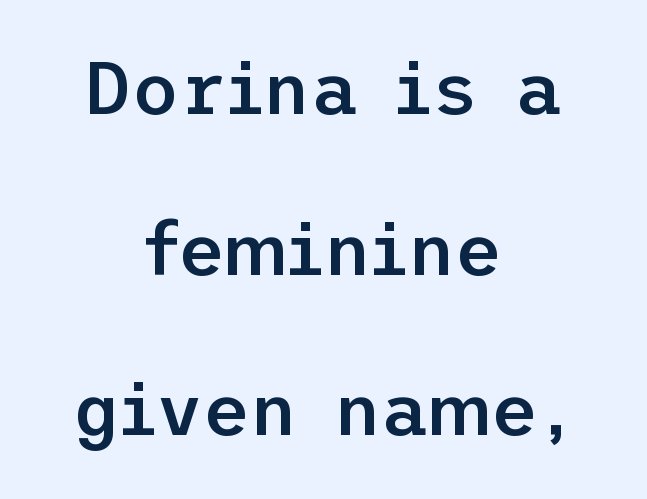
Posture: upright roman. Which margin do the lines hug? Neither — every line sits in the middle. The designer went with a sans here, leaving each stem footless. What's the leading like? Stretched, with rows far apart. The baseline area is clear.
